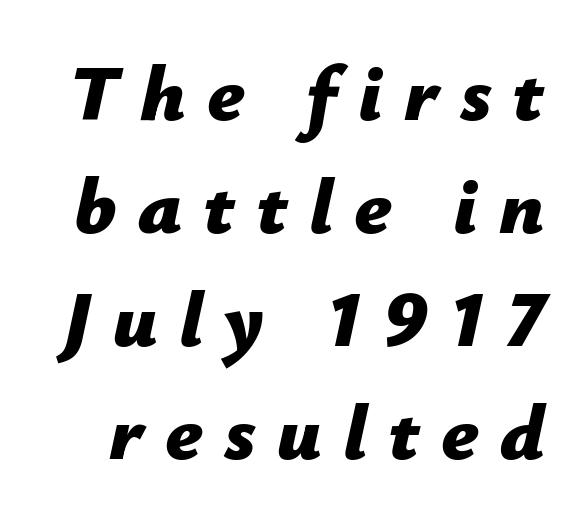
{"italic": "yes", "lean": "right", "slant_degrees": 12, "bold": "yes", "weight": "bold", "width": "normal", "stroke_contrast": "low", "x_height": "medium", "monospaced": "no", "underline": "no", "line_spacing": "normal", "line_spacing_ratio": 1.43, "letter_spacing": "wide", "letter_spacing_em": 0.27, "glyph_px": 79}
